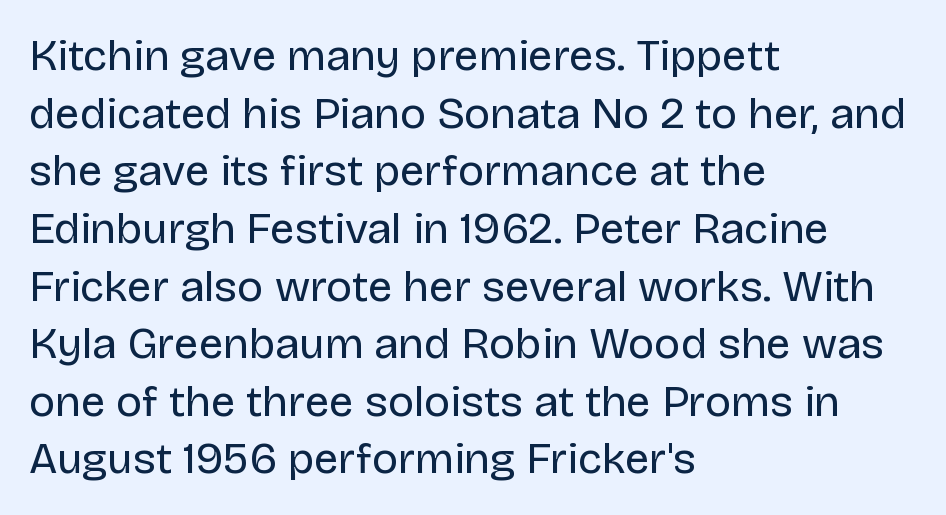
Q: Is the text bold? A: No.
Q: Is the text italic (slanted)? A: No, it is upright.
Q: Is the typeface a serif or a sans-serif typeface? A: Sans-serif.
Q: Is the text underlined? A: No.
Q: How is the paragraph aligned? A: Left-aligned.
Q: Is the spacing between letters normal or unusually wide? A: Normal.
Q: Is the spacing between lines tight, normal or loose? A: Normal.
Q: Width (condensed, normal, or wide)? A: Normal.
Q: Stroke contrast? A: Low.
Q: x-height? A: Large.
Q: Monospaced? A: No.
